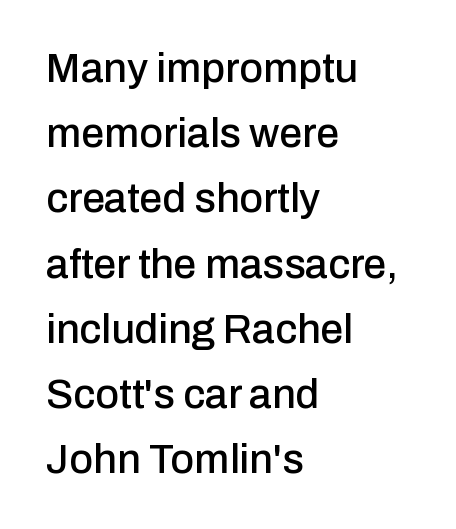
Tall strokes in this sample are plumb rather than angled. Does the leading feel generous? No, just average. Character widths vary here, with narrow letters taking less room than wide ones. Caption: multi-line text, flush left, ragged right. Lines of text with bare space underneath.
